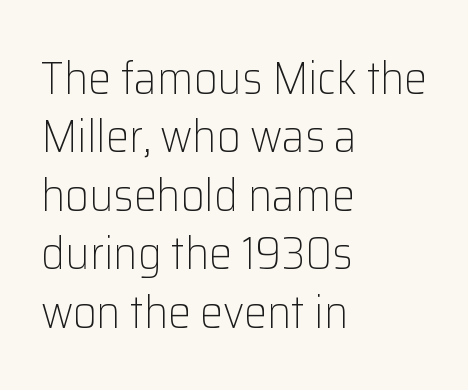
The image shows 46 px light sans-serif type, upright; set left-aligned, normal line spacing (1.27x), normal letter spacing, not underlined; low stroke contrast and a medium x-height.
